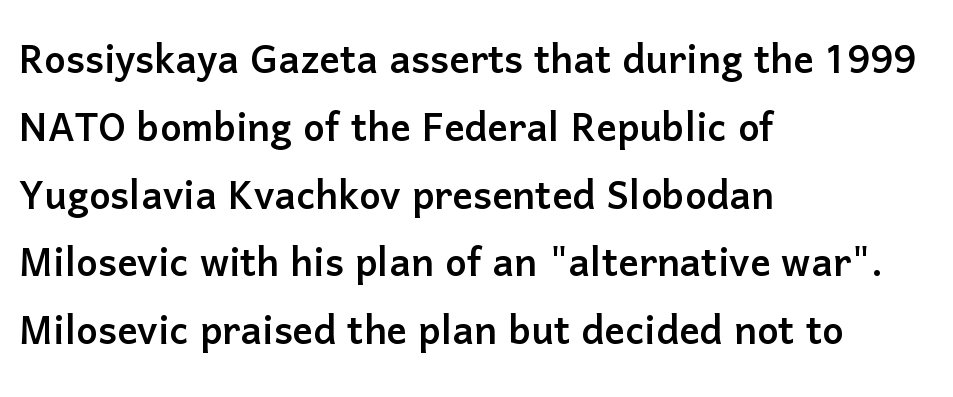
{"serif": "no", "italic": "no", "width": "normal", "stroke_contrast": "low", "x_height": "medium", "monospaced": "no", "underline": "no", "align": "left", "line_spacing": "normal", "line_spacing_ratio": 1.33, "letter_spacing": "normal", "letter_spacing_em": 0.0, "glyph_px": 51}
